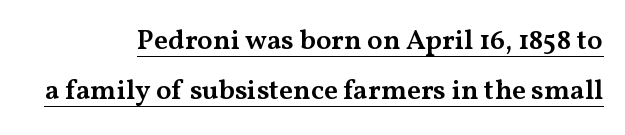
Q: Is the text bold? A: Semi-bold.
Q: Is the text italic (slanted)? A: No, it is upright.
Q: Is the typeface a serif or a sans-serif typeface? A: Serif.
Q: Is the text underlined? A: Yes.
Q: Is the spacing between letters normal or unusually wide? A: Normal.
Q: Width (condensed, normal, or wide)? A: Wide.
Q: Stroke contrast? A: Medium.
Q: x-height? A: Medium.
Q: Monospaced? A: No.
